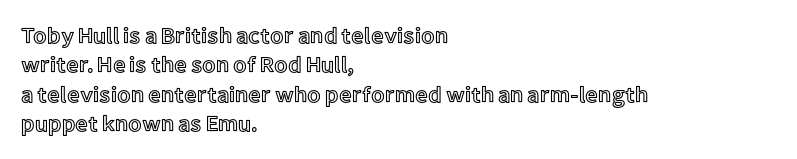
Q: Is the text italic (slanted)? A: No, it is upright.
Q: Is the text underlined? A: No.
Q: How is the paragraph aligned? A: Left-aligned.
Q: Is the spacing between letters normal or unusually wide? A: Normal.
Q: Is the spacing between lines tight, normal or loose? A: Normal.
